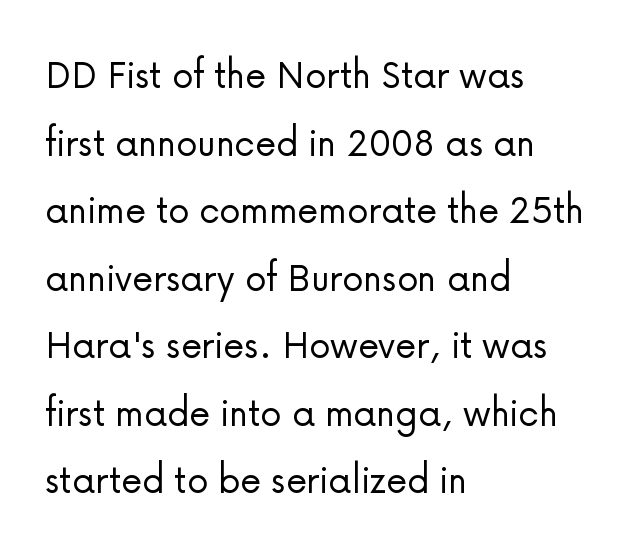
The image shows 43 px light sans-serif type, upright; set left-aligned, normal line spacing (1.57x), normal letter spacing, not underlined; low stroke contrast and a medium x-height.
